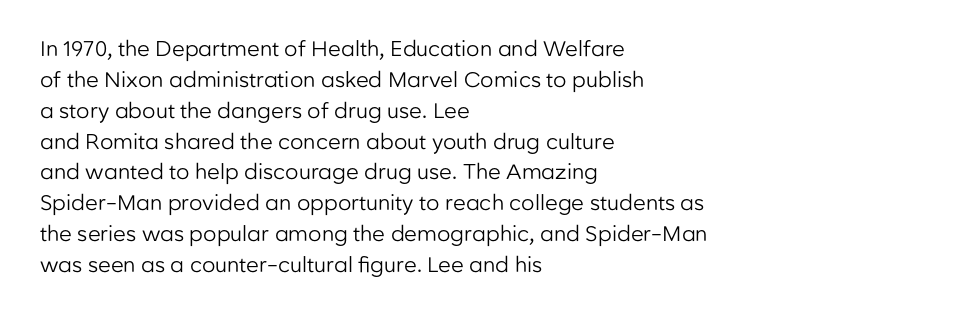
The image shows 21 px text type, upright; set left-aligned, normal line spacing (1.47x), normal letter spacing, not underlined.
